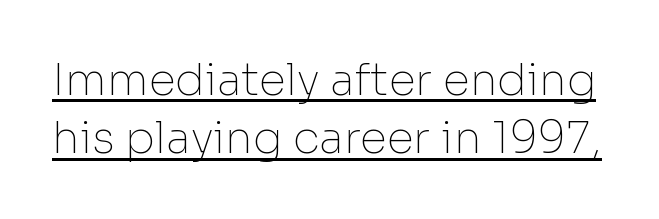
The block of text has a typical density, with ordinary space between rows. These lines keep a tight, regular rhythm from letter to letter. The lettering is marked with a stroke running underneath it. Are there feet on the stems? There aren't — it's a sans. Looks like regular typesetting: each glyph gets only the width it needs. A quiet, ordinary-to-light weight characterises the typeface.
